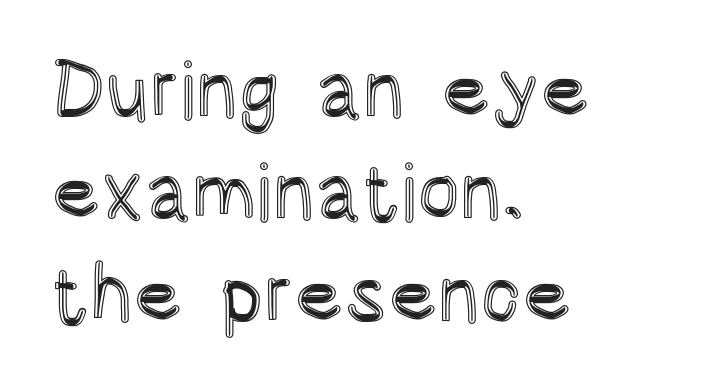
Q: Is the text italic (slanted)? A: No, it is upright.
Q: Is the text underlined? A: No.
Q: How is the paragraph aligned? A: Left-aligned.
Q: Is the spacing between letters normal or unusually wide? A: Normal.
Q: Is the spacing between lines tight, normal or loose? A: Normal.
Q: Width (condensed, normal, or wide)? A: Condensed.
Q: x-height? A: Large.
Q: Monospaced? A: No.
